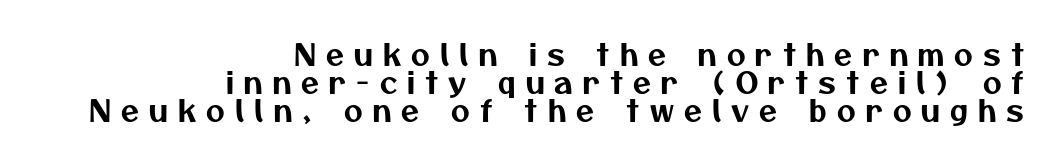
There is plenty of visible air inserted between adjacent glyphs. The compositor pushed each line to the right boundary. Nope, no serifs anywhere on these letters. The letters advance in unequal steps, a hallmark of proportional type.
